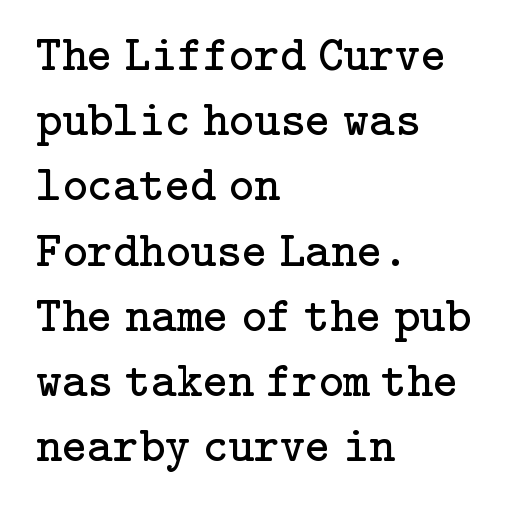
The image shows 49 px regular-weight serif type, upright; set left-aligned, normal line spacing (1.33x), normal letter spacing, not underlined; low stroke contrast and a medium x-height.
